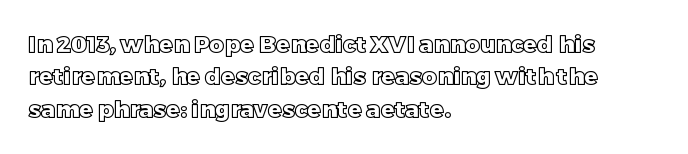
The image shows 23 px text type, upright; set left-aligned, normal line spacing (1.41x), normal letter spacing, not underlined.
